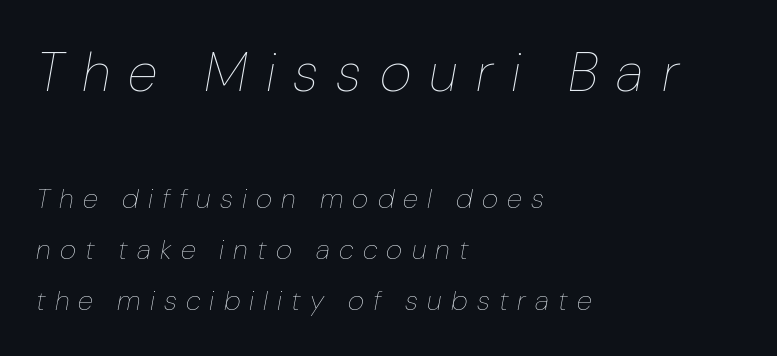
Check under the words: just untouched page. Bold? No — there's no thickening of the strokes. Tall strokes in this sample are angled rather than plumb. These two chunks differ in scale, with the top chunk taking the larger measure. The type is letterspaced generously, with wide tracking.
